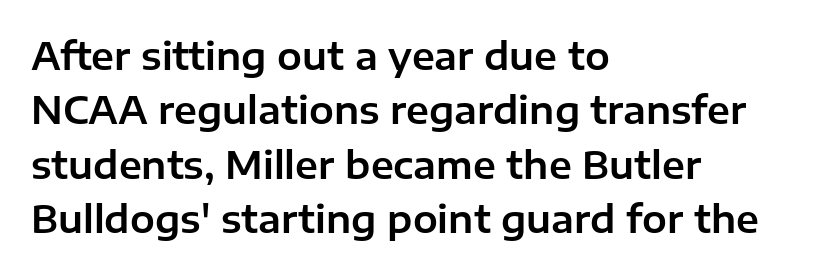
{"serif": "no", "italic": "no", "width": "normal", "stroke_contrast": "low", "x_height": "medium", "monospaced": "no", "underline": "no", "align": "left", "line_spacing": "normal", "line_spacing_ratio": 1.47, "letter_spacing": "normal", "letter_spacing_em": 0.0, "glyph_px": 37}
